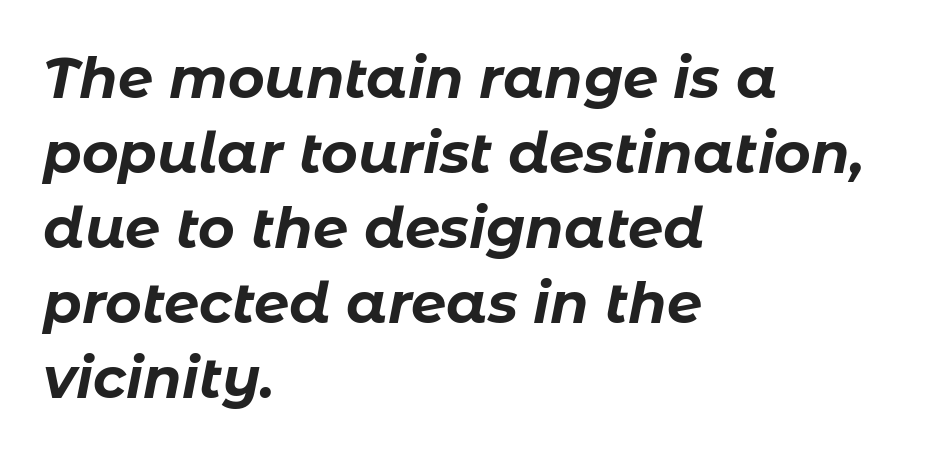
The image shows 56 px bold type, italic (leaning right); set left-aligned, normal line spacing (1.34x), normal letter spacing, not underlined; low stroke contrast and a medium x-height.
